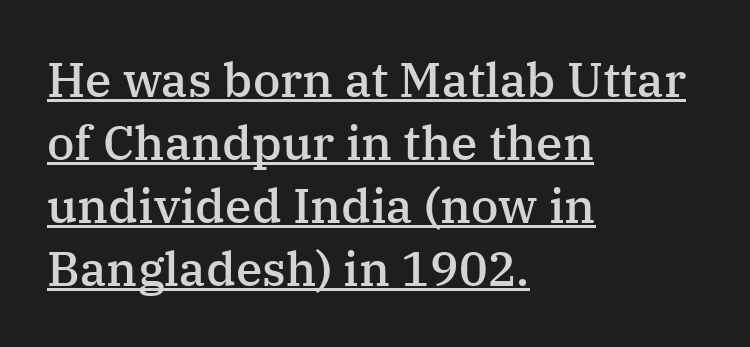
{"serif": "yes", "italic": "no", "bold": "semi", "weight": "semibold", "width": "normal", "stroke_contrast": "medium", "x_height": "medium", "monospaced": "no", "underline": "yes", "align": "left", "line_spacing": "normal", "line_spacing_ratio": 1.31, "letter_spacing": "normal", "letter_spacing_em": 0.0, "glyph_px": 48}
